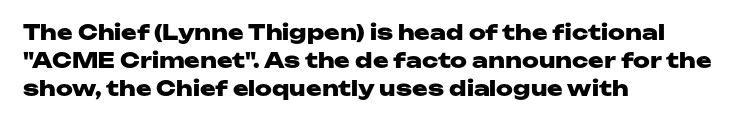
Q: Is the text bold? A: Yes.
Q: Is the text italic (slanted)? A: No, it is upright.
Q: Is the text underlined? A: No.
Q: How is the paragraph aligned? A: Left-aligned.
Q: Is the spacing between letters normal or unusually wide? A: Normal.
Q: Is the spacing between lines tight, normal or loose? A: Normal.
